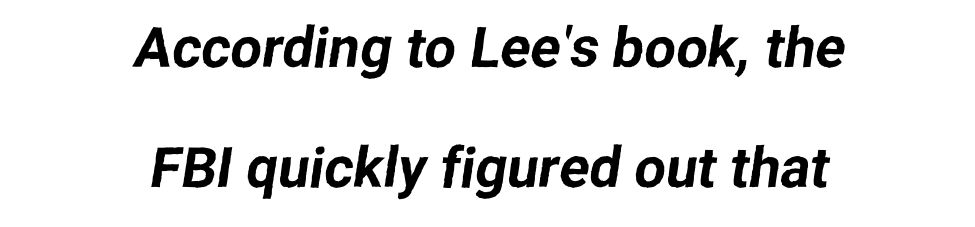
The image shows 56 px sans-serif type; set centered, loose line spacing (2.15x), normal letter spacing, not underlined; low stroke contrast and a medium x-height.
